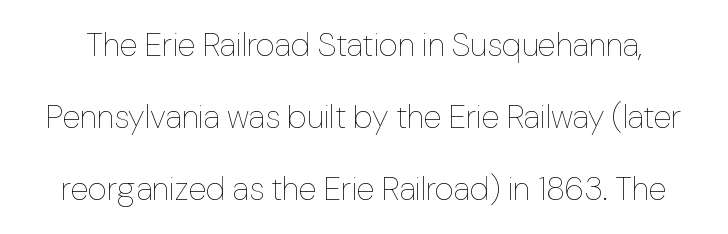
Unlike italic type, these characters show no tilt at all. The foot of each line stays bare and open. The cut favours lightness, reaching ordinary text weight at its darkest. Interline gaps are noticeably wide in this sample. The face used here is proportionally spaced, like ordinary book or web type. Inter-character spacing is left at the font's built-in metrics.
